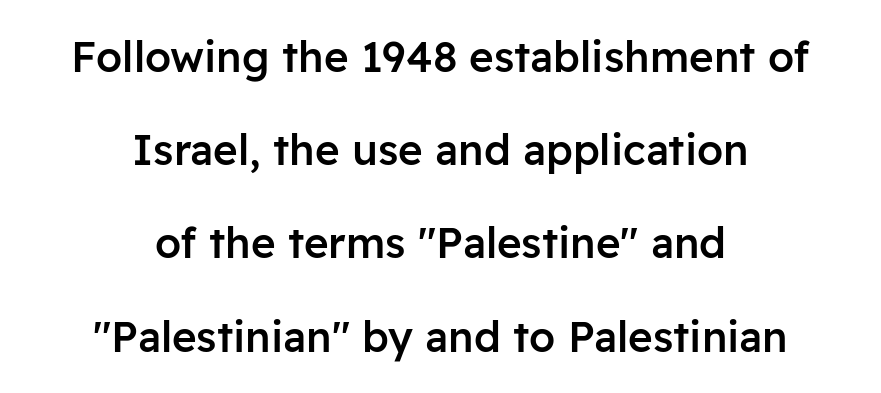
{"serif": "no", "italic": "no", "bold": "semi", "weight": "semibold", "width": "normal", "stroke_contrast": "low", "x_height": "medium", "monospaced": "no", "underline": "no", "align": "center", "line_spacing": "loose", "line_spacing_ratio": 2.22, "letter_spacing": "normal", "letter_spacing_em": 0.0, "glyph_px": 42}
